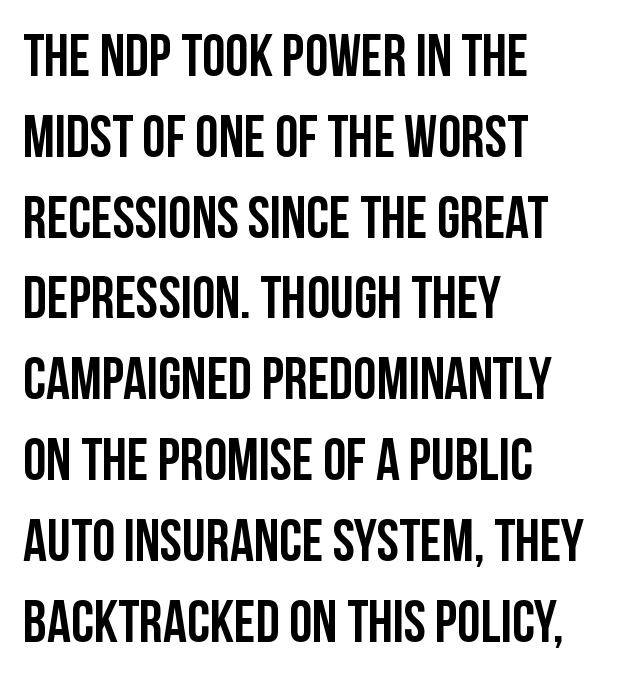
Q: Is the text bold? A: Yes.
Q: Is the text italic (slanted)? A: No, it is upright.
Q: Is the typeface a serif or a sans-serif typeface? A: Sans-serif.
Q: Is the text underlined? A: No.
Q: How is the paragraph aligned? A: Left-aligned.
Q: Is the spacing between letters normal or unusually wide? A: Normal.
Q: Is the spacing between lines tight, normal or loose? A: Normal.
Q: Width (condensed, normal, or wide)? A: Condensed.
Q: Stroke contrast? A: Low.
Q: x-height? A: Large.
Q: Monospaced? A: No.
